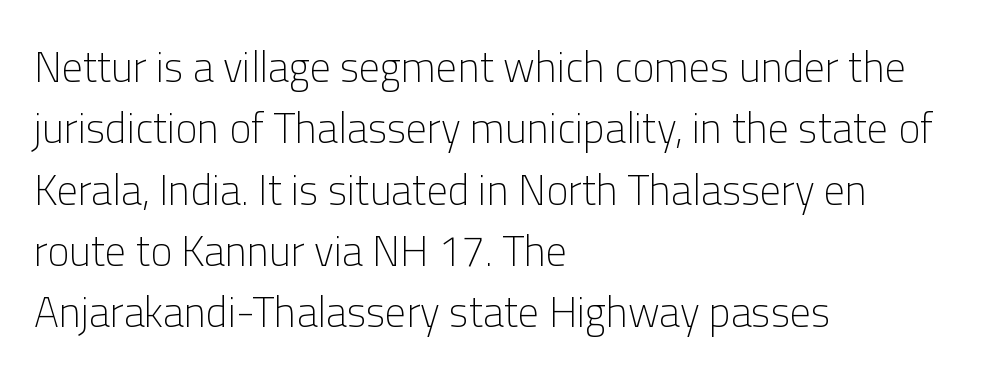
{"serif": "no", "italic": "no", "bold": "no", "weight": "light", "width": "normal", "stroke_contrast": "low", "x_height": "medium", "monospaced": "no", "underline": "no", "align": "left", "line_spacing": "normal", "line_spacing_ratio": 1.46, "letter_spacing": "normal", "letter_spacing_em": 0.0, "glyph_px": 42}
